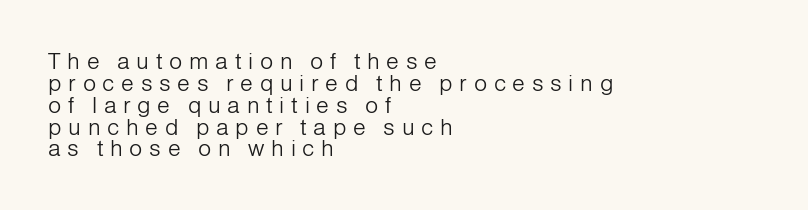
{"italic": "no", "bold": "no", "underline": "no", "align": "left", "line_spacing": "tight", "line_spacing_ratio": 0.95, "letter_spacing": "wide", "letter_spacing_em": 0.29, "glyph_px": 23}
